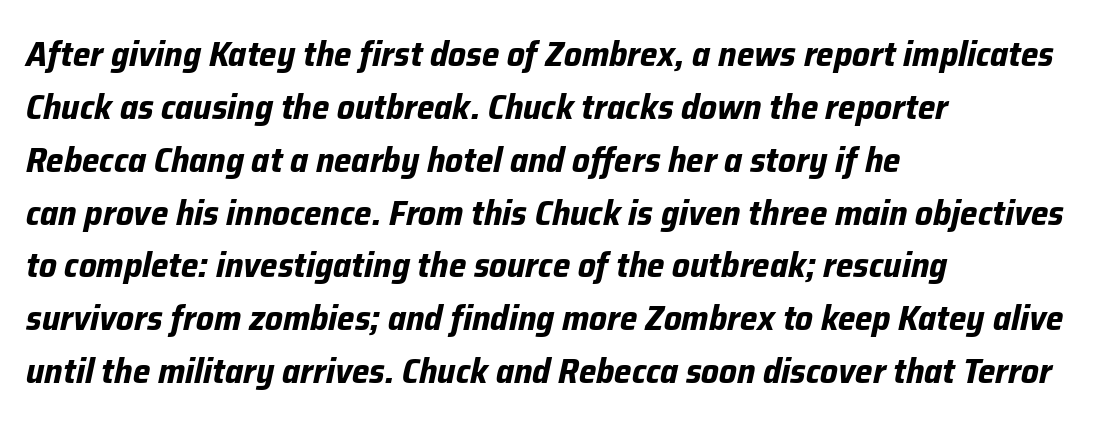
Q: Is the text bold? A: Yes.
Q: Is the text italic (slanted)? A: Yes, it leans right by about 12 degrees.
Q: Is the text underlined? A: No.
Q: How is the paragraph aligned? A: Left-aligned.
Q: Is the spacing between letters normal or unusually wide? A: Normal.
Q: Is the spacing between lines tight, normal or loose? A: Normal.
Q: Width (condensed, normal, or wide)? A: Normal.
Q: Stroke contrast? A: Low.
Q: x-height? A: Medium.
Q: Monospaced? A: No.
